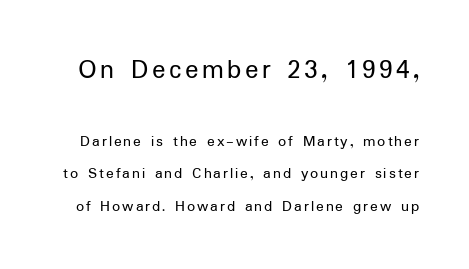
The image shows 28 px regular-weight sans-serif type, upright; set loose line spacing (2.04x), not underlined; the first (top) block is 1.75x larger; low stroke contrast and a medium x-height.
